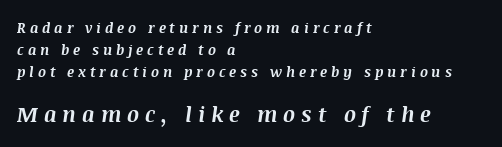
{"italic": "yes", "lean": "right", "slant_degrees": 8, "bold": "yes", "underline": "no", "align": "left", "line_spacing": "normal", "line_spacing_ratio": 1.56, "letter_spacing": "wide", "letter_spacing_em": 0.28, "larger_block": "second", "size_ratio": 1.5, "glyph_px": 21}
